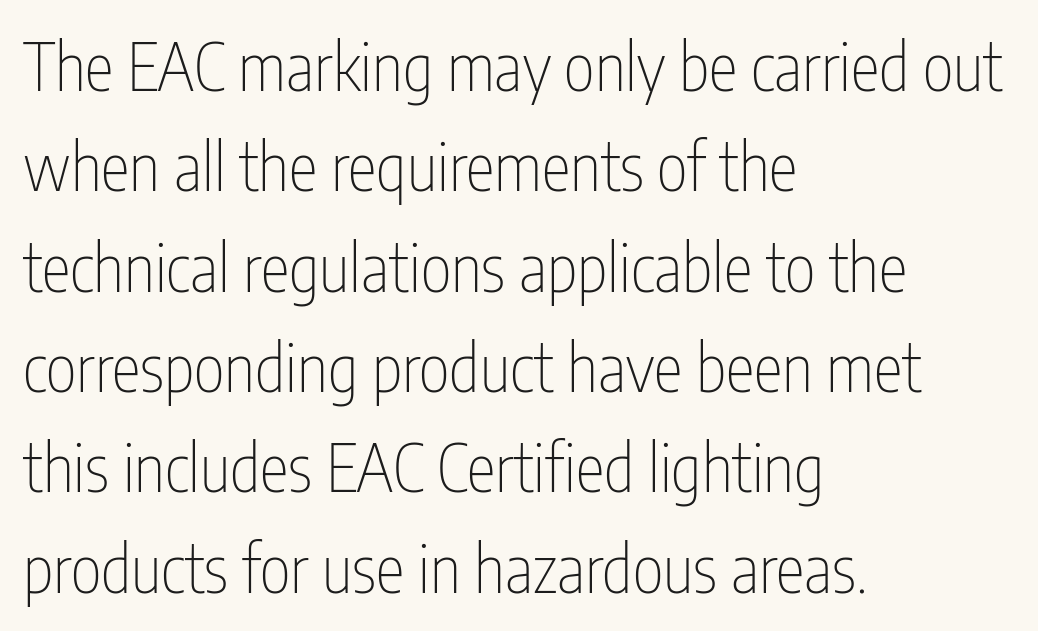
The image shows 66 px thin, condensed sans-serif type, upright; set left-aligned, normal line spacing (1.52x), normal letter spacing, not underlined; low stroke contrast and a medium x-height.
